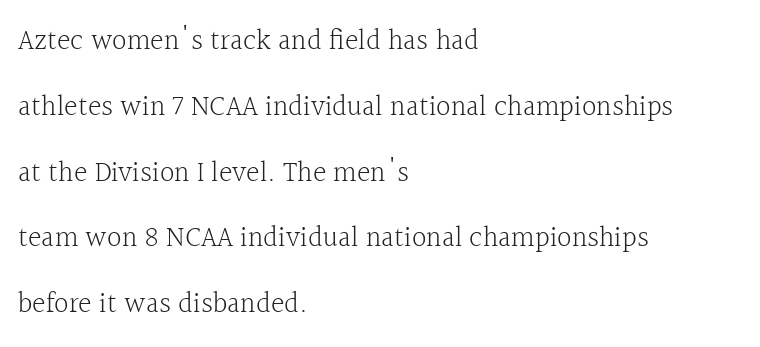
The image shows 29 px light serif type, upright; set left-aligned, loose line spacing (2.27x), normal letter spacing, not underlined; a medium x-height.
